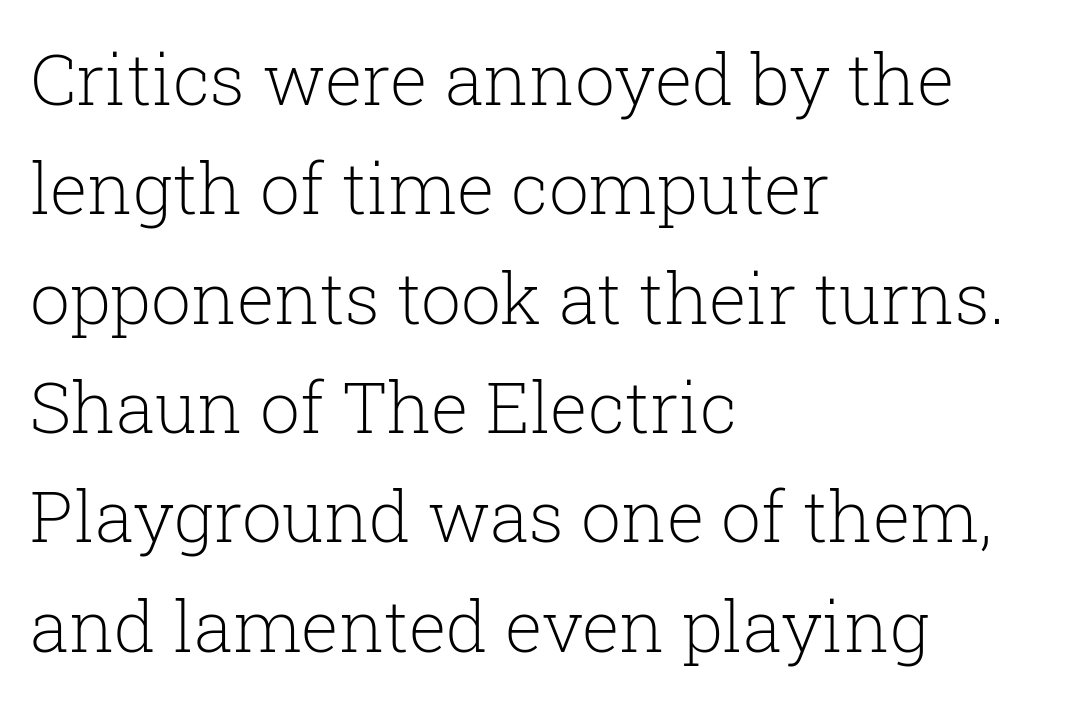
The image shows 71 px light serif type, upright; set left-aligned, normal line spacing (1.54x), normal letter spacing, not underlined; low stroke contrast and a medium x-height.
